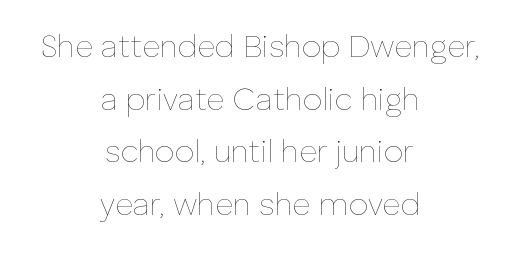
Q: Is the text bold? A: No.
Q: Is the text italic (slanted)? A: No, it is upright.
Q: Is the text underlined? A: No.
Q: How is the paragraph aligned? A: Centered.
Q: Is the spacing between letters normal or unusually wide? A: Normal.
Q: Is the spacing between lines tight, normal or loose? A: Normal.
Q: Width (condensed, normal, or wide)? A: Normal.
Q: Stroke contrast? A: Low.
Q: x-height? A: Medium.
Q: Monospaced? A: No.
